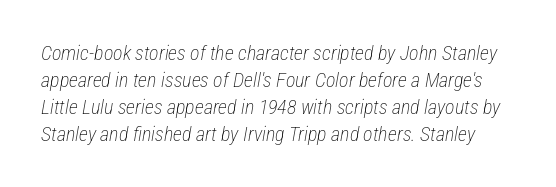
{"italic": "yes", "lean": "right", "slant_degrees": 12, "bold": "no", "underline": "no", "line_spacing": "normal", "line_spacing_ratio": 1.35, "letter_spacing": "normal", "letter_spacing_em": 0.0, "glyph_px": 20}
